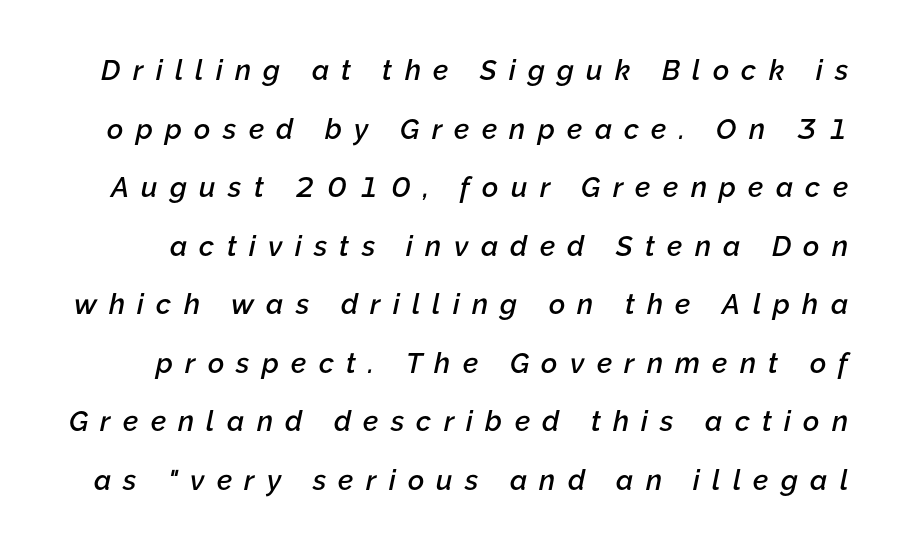
Q: Is the text bold? A: Semi-bold.
Q: Is the text italic (slanted)? A: Yes, it leans right by about 12 degrees.
Q: Is the text underlined? A: No.
Q: Is the spacing between letters normal or unusually wide? A: Unusually wide.
Q: Is the spacing between lines tight, normal or loose? A: Loose.
Q: Width (condensed, normal, or wide)? A: Normal.
Q: Stroke contrast? A: Low.
Q: x-height? A: Medium.
Q: Monospaced? A: No.
